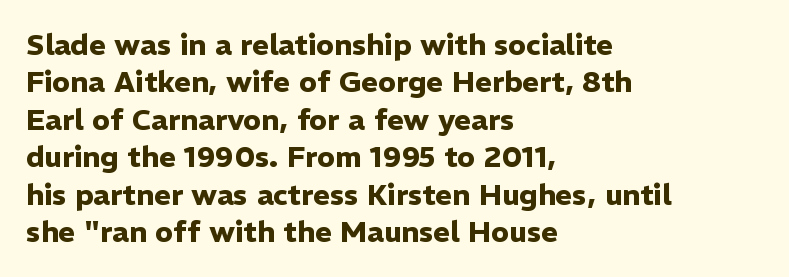
Q: Is the text bold? A: Yes.
Q: Is the text italic (slanted)? A: No, it is upright.
Q: Is the typeface a serif or a sans-serif typeface? A: Sans-serif.
Q: Is the text underlined? A: No.
Q: How is the paragraph aligned? A: Left-aligned.
Q: Is the spacing between letters normal or unusually wide? A: Normal.
Q: Is the spacing between lines tight, normal or loose? A: Normal.
Q: Width (condensed, normal, or wide)? A: Normal.
Q: Stroke contrast? A: Low.
Q: x-height? A: Medium.
Q: Monospaced? A: No.
